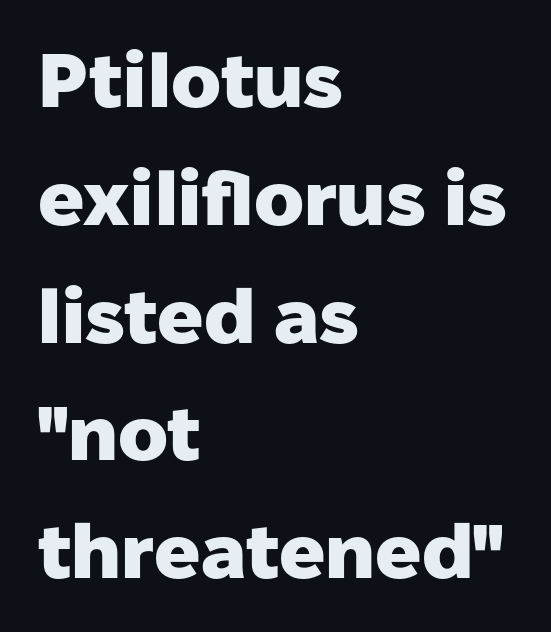
The image shows 76 px heavy sans-serif type, upright; set left-aligned, normal line spacing (1.55x), normal letter spacing, not underlined; low stroke contrast and a medium x-height.
